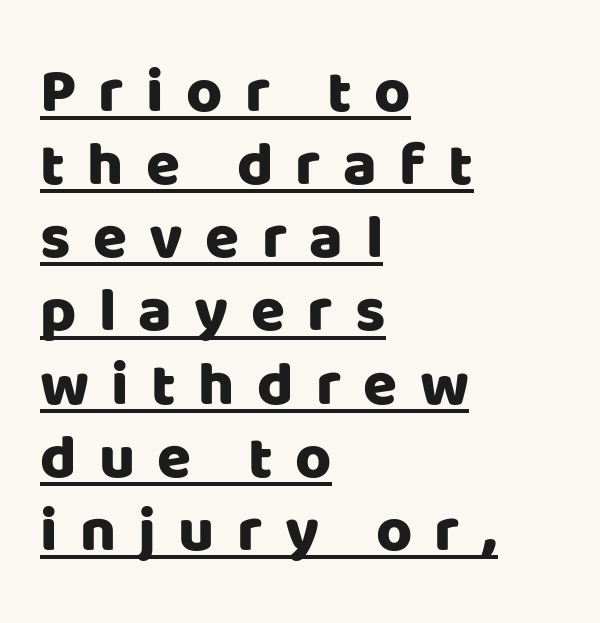
In terms of letterform style, serifs are entirely absent. Upright lettering throughout. You could only call the tracking loose — the letters float apart. The face used here is proportionally spaced, like ordinary book or web type. In designer terms, the underline attribute is active on this setting.
